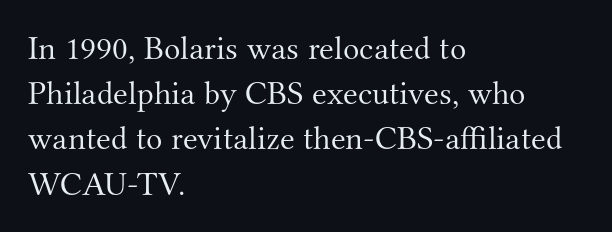
The image shows 34 px light serif type, upright; set left-aligned, normal line spacing (1.33x), normal letter spacing, not underlined; medium stroke contrast and a small x-height.
